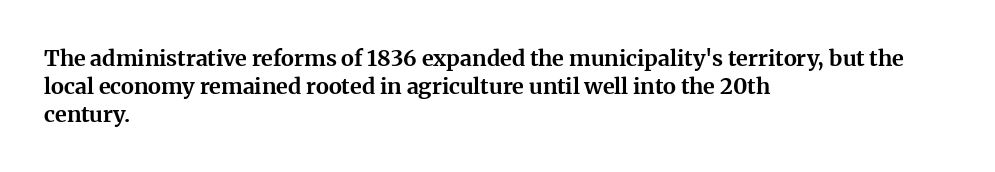
The image shows 22 px bold type, upright; set left-aligned, normal line spacing (1.27x), normal letter spacing, not underlined.
